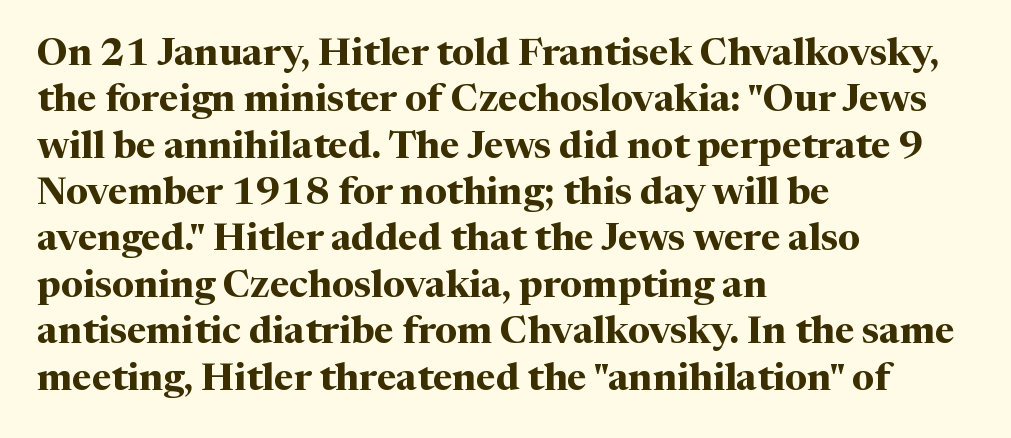
{"serif": "yes", "italic": "no", "bold": "yes", "weight": "bold", "width": "normal", "stroke_contrast": "medium", "x_height": "medium", "monospaced": "no", "underline": "no", "align": "left", "line_spacing_ratio": 1.22, "letter_spacing": "normal", "letter_spacing_em": 0.0, "glyph_px": 38}
